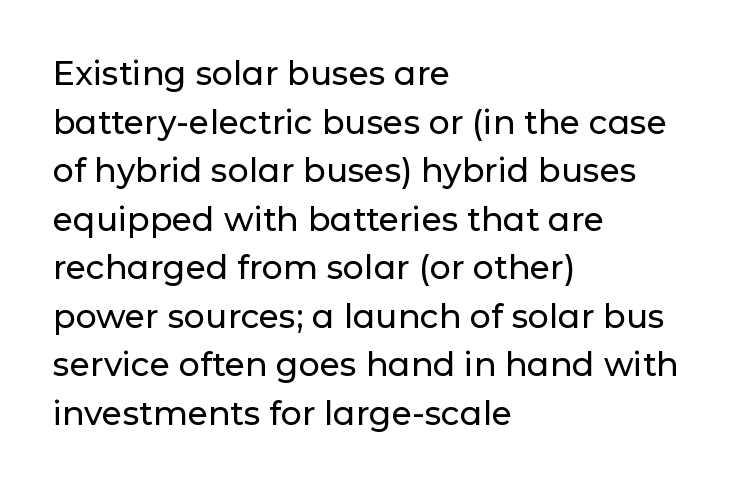
Q: Is the text italic (slanted)? A: No, it is upright.
Q: Is the typeface a serif or a sans-serif typeface? A: Sans-serif.
Q: Is the text underlined? A: No.
Q: How is the paragraph aligned? A: Left-aligned.
Q: Is the spacing between letters normal or unusually wide? A: Normal.
Q: Is the spacing between lines tight, normal or loose? A: Normal.
Q: Width (condensed, normal, or wide)? A: Normal.
Q: Stroke contrast? A: Low.
Q: x-height? A: Medium.
Q: Monospaced? A: No.
